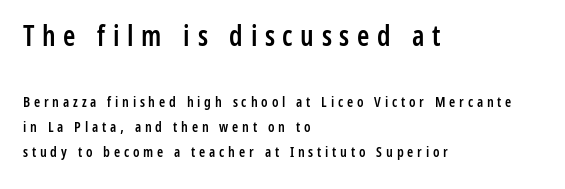
Q: Is the text bold? A: Semi-bold.
Q: Is the text italic (slanted)? A: No, it is upright.
Q: Is the typeface a serif or a sans-serif typeface? A: Sans-serif.
Q: Is the text underlined? A: No.
Q: How is the paragraph aligned? A: Left-aligned.
Q: Is the spacing between letters normal or unusually wide? A: Unusually wide.
Q: Which block of text is set in a larger size, the first (top) or the second (bottom)? A: The first (top) one.
Q: Width (condensed, normal, or wide)? A: Condensed.
Q: Stroke contrast? A: Low.
Q: x-height? A: Medium.
Q: Monospaced? A: No.
